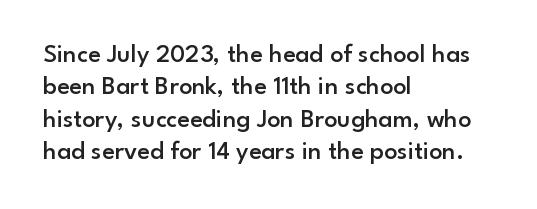
Q: Is the text bold? A: Semi-bold.
Q: Is the text italic (slanted)? A: No, it is upright.
Q: Is the text underlined? A: No.
Q: How is the paragraph aligned? A: Left-aligned.
Q: Is the spacing between letters normal or unusually wide? A: Normal.
Q: Is the spacing between lines tight, normal or loose? A: Normal.
